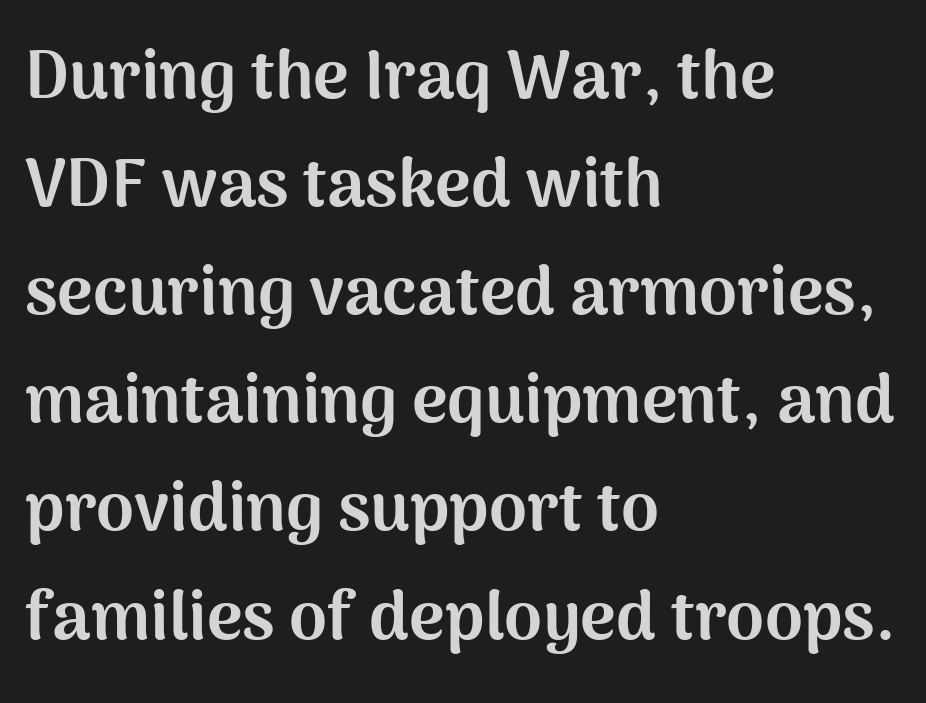
The image shows 68 px bold sans-serif type, upright; set left-aligned, normal line spacing (1.59x), normal letter spacing, not underlined; medium stroke contrast and a medium x-height.
